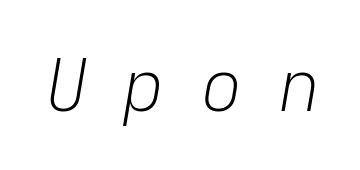
{"italic": "yes", "lean": "right", "slant_degrees": 9, "bold": "no", "weight": "light", "width": "normal", "stroke_contrast": "low", "x_height": "medium", "monospaced": "no", "underline": "no", "letter_spacing": "wide", "letter_spacing_em": 0.49, "glyph_px": 73}
